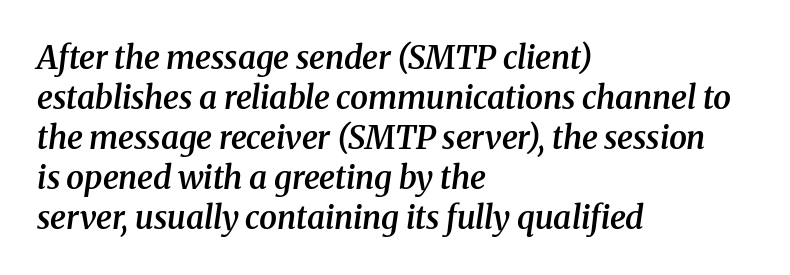
The face used here is seriffed, in the tradition of book romans. You could not count columns in this text — the font is proportionally spaced. A normal amount of white space separates one row of letters from the next. The lines are quadded left.
